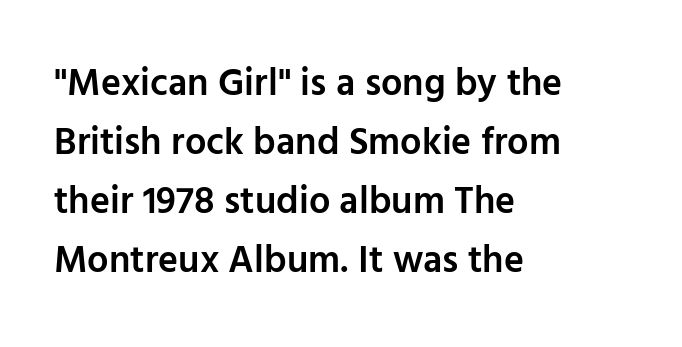
The image shows 38 px semibold sans-serif type, upright; set left-aligned, normal line spacing (1.55x), normal letter spacing, not underlined; low stroke contrast and a medium x-height.
